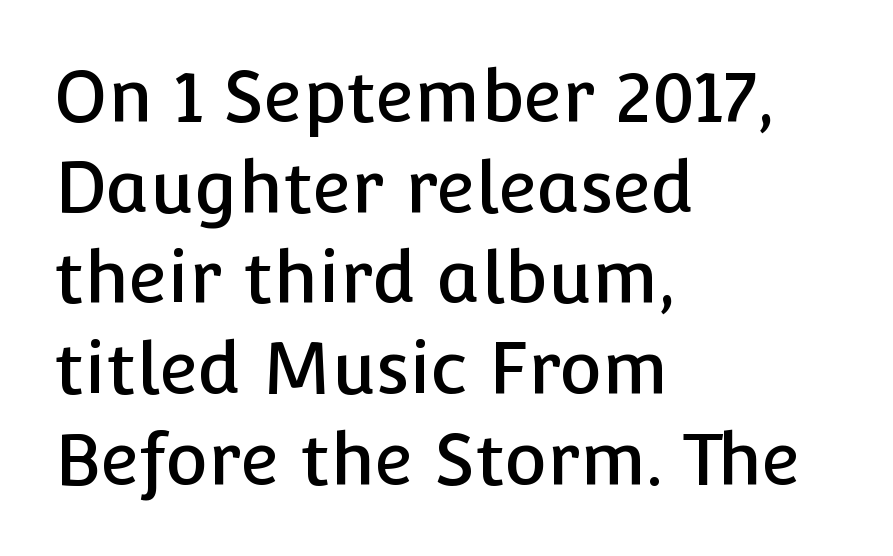
The image shows 72 px sans-serif type, upright; set left-aligned, normal line spacing (1.26x), normal letter spacing, not underlined; low stroke contrast and a medium x-height.
